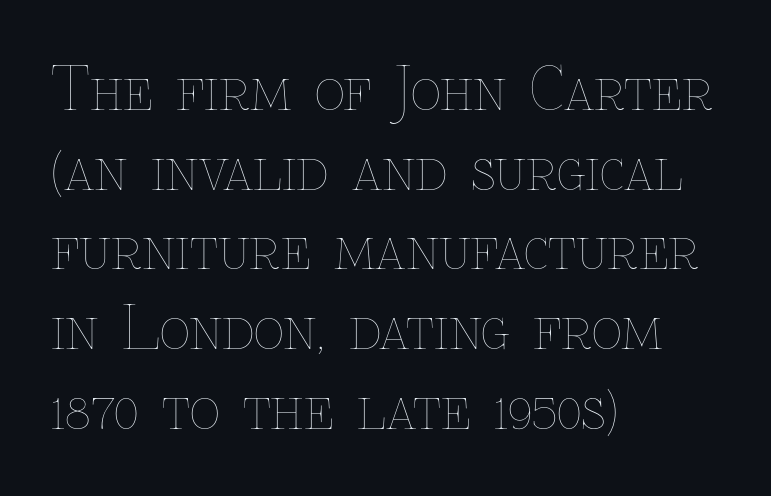
Q: Is the text bold? A: No.
Q: Is the text italic (slanted)? A: No, it is upright.
Q: Is the text underlined? A: No.
Q: How is the paragraph aligned? A: Left-aligned.
Q: Is the spacing between letters normal or unusually wide? A: Normal.
Q: Is the spacing between lines tight, normal or loose? A: Normal.
Q: Width (condensed, normal, or wide)? A: Normal.
Q: Stroke contrast? A: Low.
Q: x-height? A: Medium.
Q: Monospaced? A: No.
